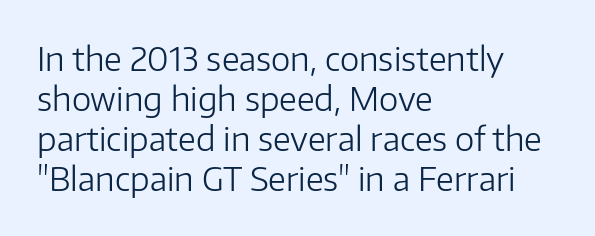
{"serif": "no", "italic": "no", "bold": "no", "weight": "light", "width": "normal", "stroke_contrast": "low", "x_height": "medium", "monospaced": "no", "underline": "no", "align": "left", "line_spacing_ratio": 1.21, "letter_spacing": "normal", "letter_spacing_em": 0.0, "glyph_px": 33}
